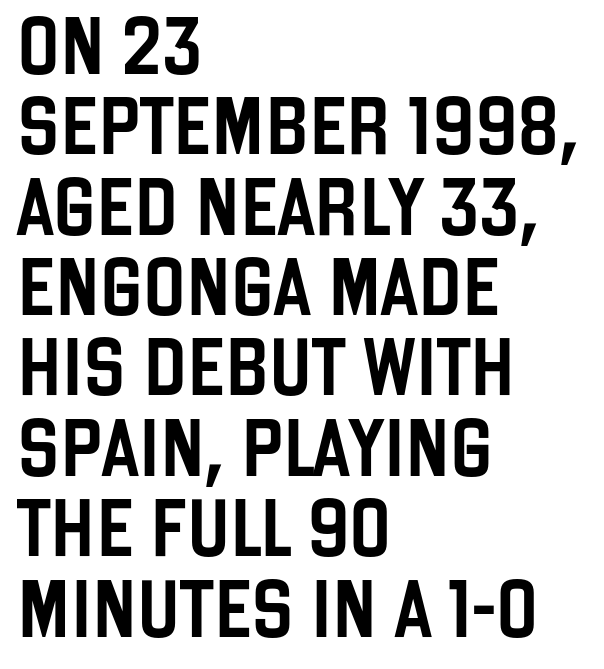
{"serif": "no", "italic": "no", "width": "condensed", "stroke_contrast": "low", "x_height": "large", "monospaced": "no", "underline": "no", "align": "left", "line_spacing": "normal", "line_spacing_ratio": 1.41, "letter_spacing": "normal", "letter_spacing_em": 0.0, "glyph_px": 57}
